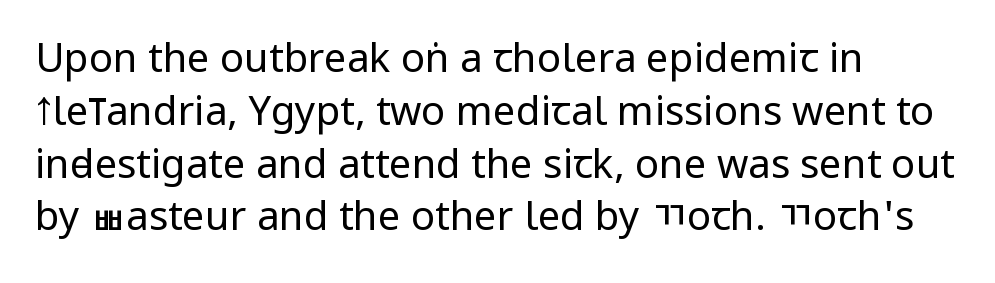
The typesetter chose a ragged-right arrangement here. Nope, not italic — everything's standing straight. Nope, no serifs anywhere on these letters. Character widths vary here, with narrow letters taking less room than wide ones. Glyph-to-glyph distance matches everyday printed text. Whoever set this chose a conventional vertical rhythm.
